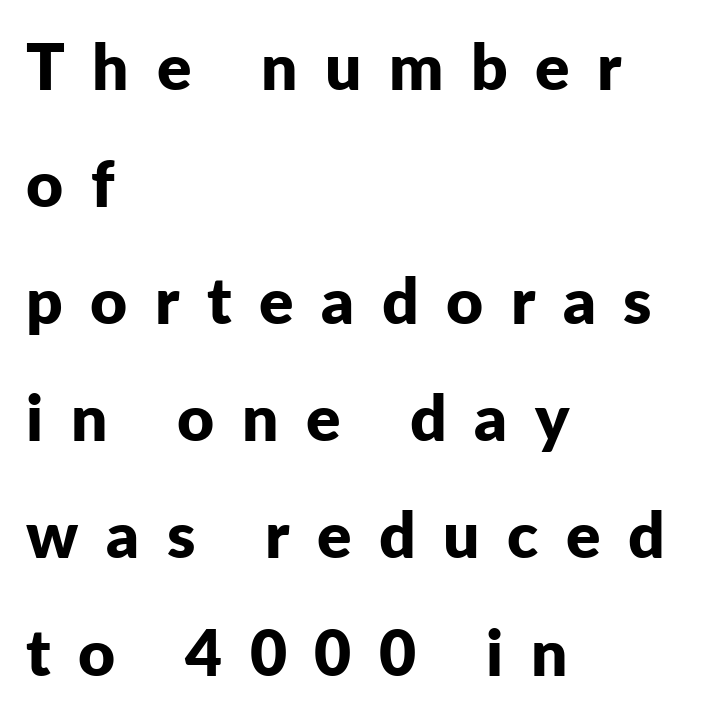
Q: Is the text bold? A: Yes.
Q: Is the text italic (slanted)? A: No, it is upright.
Q: Is the typeface a serif or a sans-serif typeface? A: Sans-serif.
Q: Is the text underlined? A: No.
Q: How is the paragraph aligned? A: Left-aligned.
Q: Is the spacing between letters normal or unusually wide? A: Unusually wide.
Q: Width (condensed, normal, or wide)? A: Normal.
Q: Stroke contrast? A: Low.
Q: x-height? A: Medium.
Q: Monospaced? A: No.
